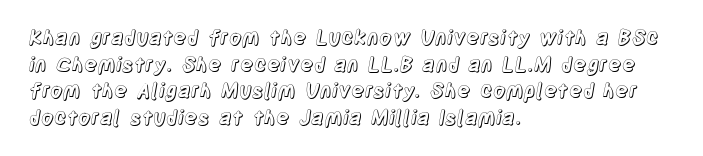
{"underline": "no", "align": "left", "line_spacing": "normal", "line_spacing_ratio": 1.33, "letter_spacing": "normal", "letter_spacing_em": 0.0, "glyph_px": 20}
